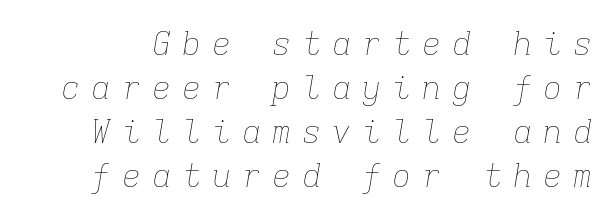
Q: Is the text bold? A: No.
Q: Is the text italic (slanted)? A: Yes, it leans right by about 9 degrees.
Q: Is the text underlined? A: No.
Q: Is the spacing between letters normal or unusually wide? A: Unusually wide.
Q: Is the spacing between lines tight, normal or loose? A: Normal.
Q: Width (condensed, normal, or wide)? A: Normal.
Q: Stroke contrast? A: Low.
Q: x-height? A: Medium.
Q: Monospaced? A: Yes.
